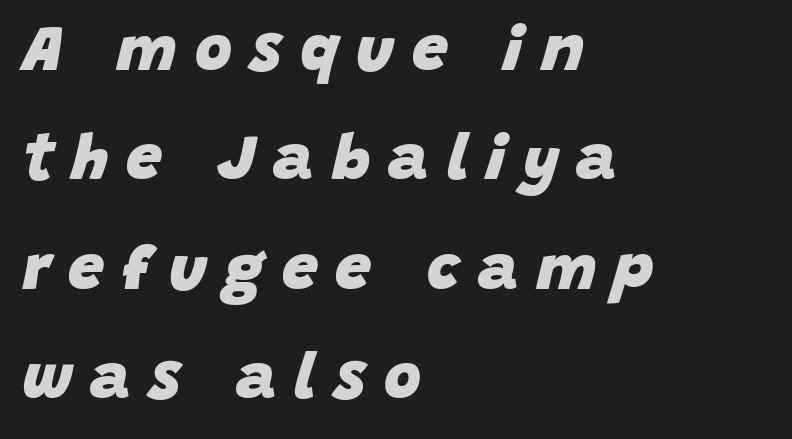
Does extra space separate the letters? Yes, quite a lot of it. Would a proofreader flag this as italicized? Yes. The rendering uses natural spacing where letterforms have individual widths. Descenders are the only things crossing below the line. What weight is shown? A full bold with thick strokes.
